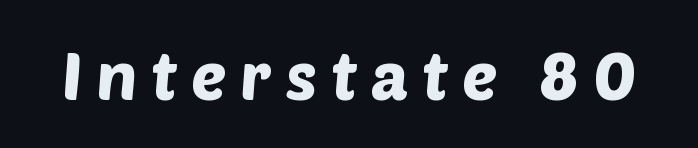
The image shows 66 px sans-serif type; set unusually wide letter spacing (+0.21 em), not underlined; low stroke contrast and a large x-height.
